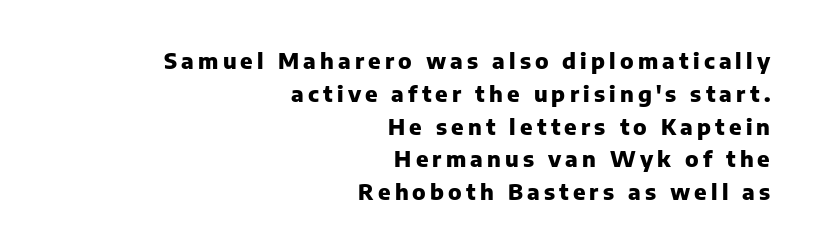
Q: Is the text bold? A: Yes.
Q: Is the text italic (slanted)? A: No, it is upright.
Q: Is the text underlined? A: No.
Q: How is the paragraph aligned? A: Right-aligned.
Q: Is the spacing between lines tight, normal or loose? A: Normal.
